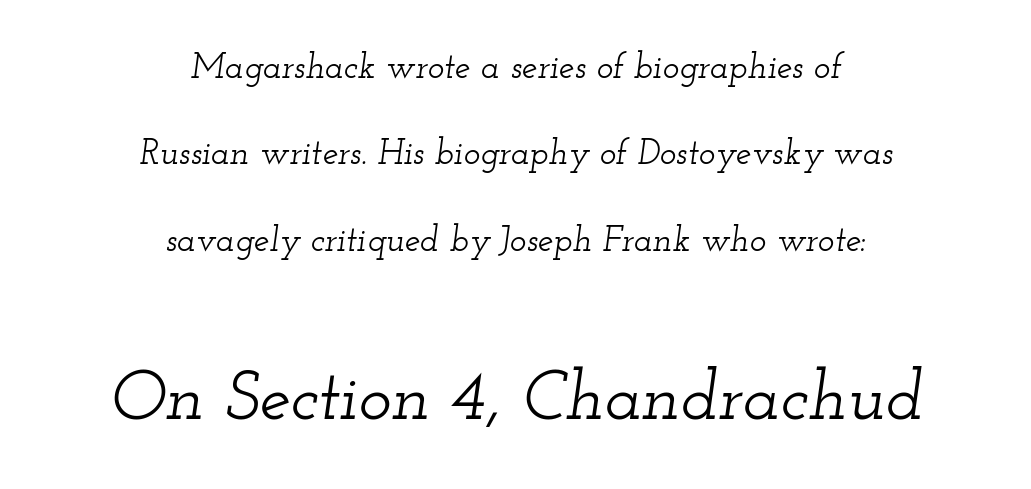
Q: Is the text italic (slanted)? A: Yes, it leans right by about 12 degrees.
Q: Is the typeface a serif or a sans-serif typeface? A: Serif.
Q: Is the text underlined? A: No.
Q: How is the paragraph aligned? A: Centered.
Q: Is the spacing between letters normal or unusually wide? A: Normal.
Q: Is the spacing between lines tight, normal or loose? A: Loose.
Q: Which block of text is set in a larger size, the first (top) or the second (bottom)? A: The second (bottom) one.
Q: Width (condensed, normal, or wide)? A: Wide.
Q: Stroke contrast? A: Low.
Q: x-height? A: Small.
Q: Monospaced? A: No.
